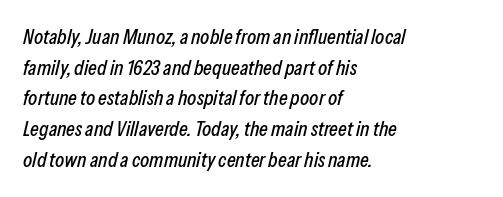
The image shows 21 px text type, italic (leaning right); set left-aligned, normal line spacing (1.46x), normal letter spacing, not underlined.
